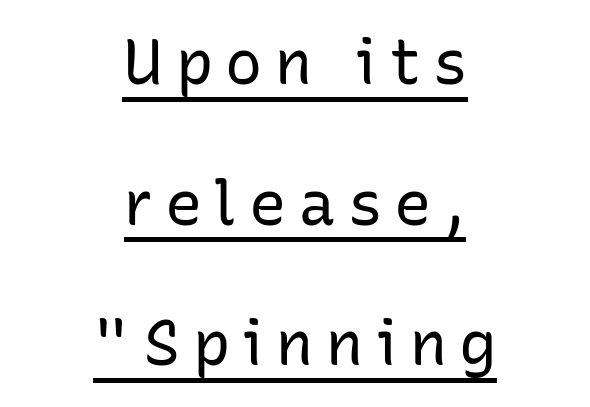
The image shows 62 px regular-weight sans-serif type, upright; set centered, loose line spacing (2.27x), unusually wide letter spacing (+0.2 em), underlined; low stroke contrast and a medium x-height.
